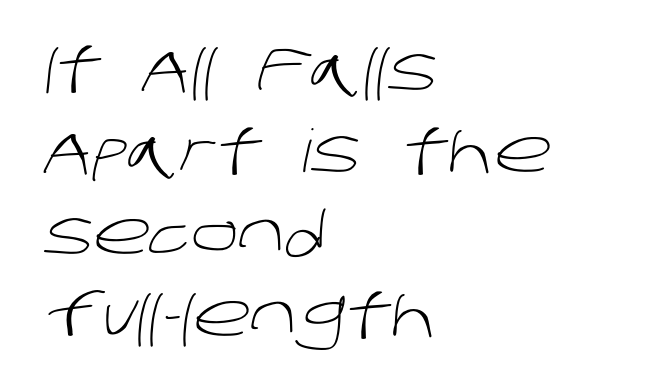
The image shows 59 px light sans-serif type; set left-aligned, normal line spacing (1.39x), normal letter spacing, not underlined; low stroke contrast and a large x-height.
